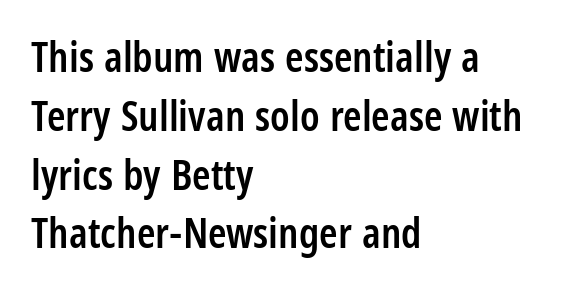
{"serif": "no", "italic": "no", "bold": "semi", "weight": "semibold", "width": "condensed", "stroke_contrast": "low", "x_height": "large", "monospaced": "no", "underline": "no", "align": "left", "line_spacing": "normal", "line_spacing_ratio": 1.4, "letter_spacing": "normal", "letter_spacing_em": 0.0, "glyph_px": 42}
